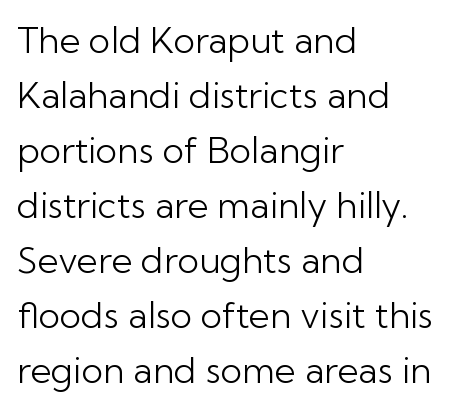
Q: Is the text bold? A: No.
Q: Is the text italic (slanted)? A: No, it is upright.
Q: Is the typeface a serif or a sans-serif typeface? A: Sans-serif.
Q: Is the text underlined? A: No.
Q: How is the paragraph aligned? A: Left-aligned.
Q: Is the spacing between letters normal or unusually wide? A: Normal.
Q: Is the spacing between lines tight, normal or loose? A: Normal.
Q: Width (condensed, normal, or wide)? A: Normal.
Q: Stroke contrast? A: Low.
Q: x-height? A: Medium.
Q: Monospaced? A: No.
